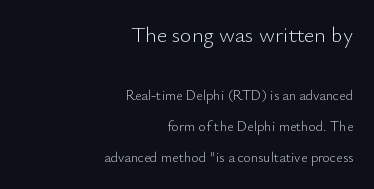
Q: Is the text bold? A: No.
Q: Is the text italic (slanted)? A: No, it is upright.
Q: Is the text underlined? A: No.
Q: How is the paragraph aligned? A: Right-aligned.
Q: Is the spacing between letters normal or unusually wide? A: Normal.
Q: Is the spacing between lines tight, normal or loose? A: Loose.
Q: Which block of text is set in a larger size, the first (top) or the second (bottom)? A: The first (top) one.
